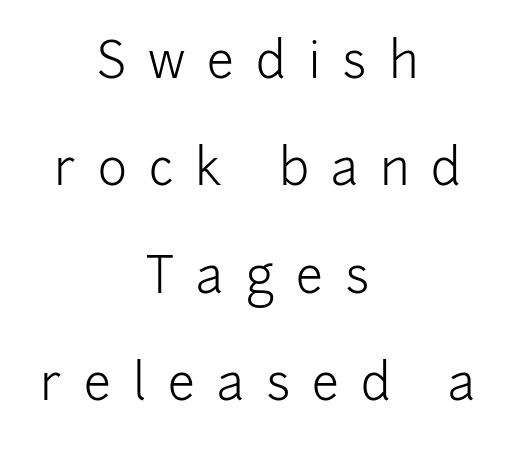
The lettering holds an erect, upright posture throughout. The letterforms stand isolated, each surrounded by extra space. Weight: in the light-to-regular range. The passage shown is typeset with a sans-serif family. Does the copy run flush right? No — it is centered line by line.
